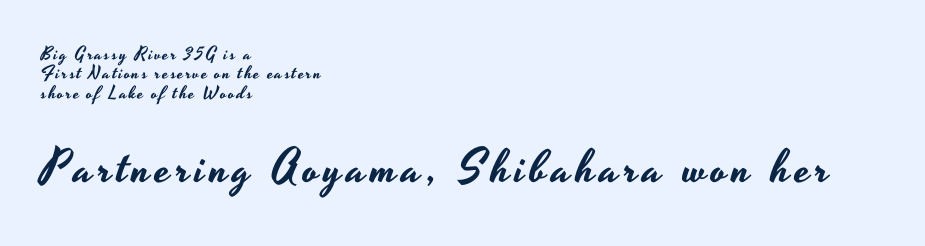
Q: Is the text italic (slanted)? A: Yes.
Q: Is the typeface a serif or a sans-serif typeface? A: Sans-serif.
Q: Is the text underlined? A: No.
Q: How is the paragraph aligned? A: Left-aligned.
Q: Is the spacing between lines tight, normal or loose? A: Tight.
Q: Which block of text is set in a larger size, the first (top) or the second (bottom)? A: The second (bottom) one.
Q: Width (condensed, normal, or wide)? A: Wide.
Q: Stroke contrast? A: Low.
Q: x-height? A: Small.
Q: Monospaced? A: No.
